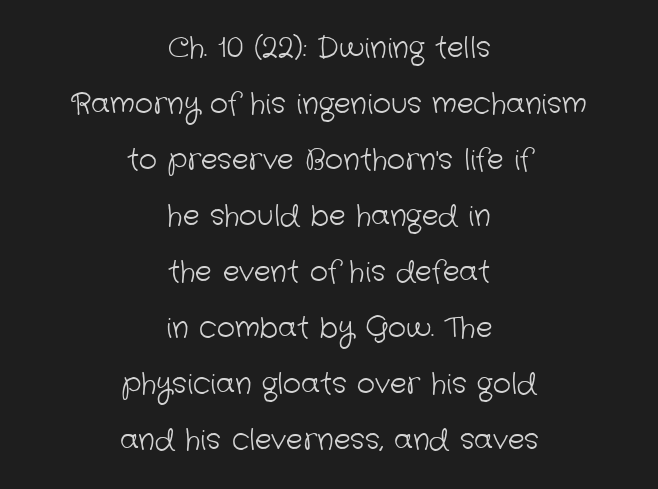
Letters rest on an invisible, unmarked baseline. Here the designer chose a conventional face with non-uniform glyph widths. The type is set solid horizontally, with unmodified tracking. In CSS terms this would be text-align: center.
